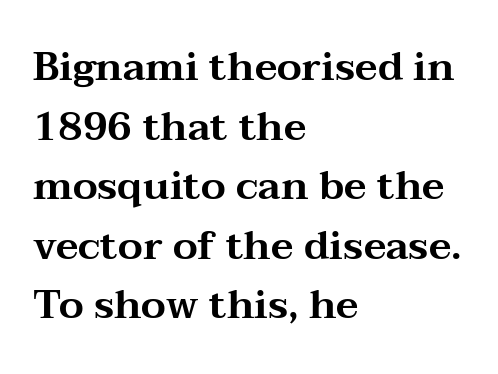
Q: Is the text italic (slanted)? A: No, it is upright.
Q: Is the typeface a serif or a sans-serif typeface? A: Serif.
Q: Is the text underlined? A: No.
Q: How is the paragraph aligned? A: Left-aligned.
Q: Is the spacing between letters normal or unusually wide? A: Normal.
Q: Is the spacing between lines tight, normal or loose? A: Normal.
Q: Width (condensed, normal, or wide)? A: Wide.
Q: Stroke contrast? A: Medium.
Q: x-height? A: Medium.
Q: Monospaced? A: No.
